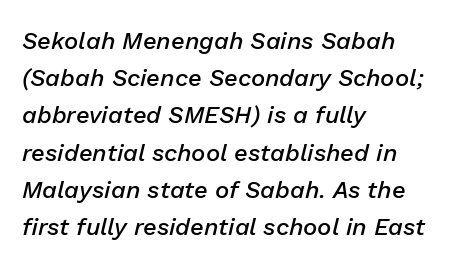
Q: Is the text bold? A: Semi-bold.
Q: Is the text italic (slanted)? A: Yes, it leans right by about 13 degrees.
Q: Is the text underlined? A: No.
Q: How is the paragraph aligned? A: Left-aligned.
Q: Is the spacing between letters normal or unusually wide? A: Normal.
Q: Is the spacing between lines tight, normal or loose? A: Normal.
